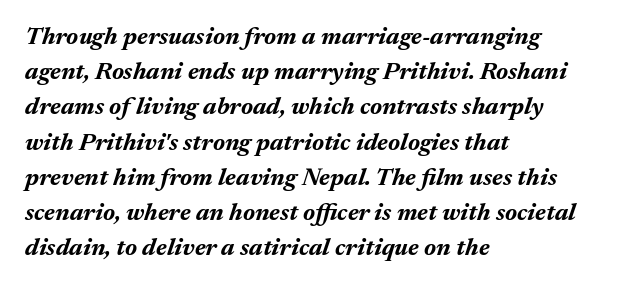
The image shows 25 px bold type, italic (leaning right); set left-aligned, normal line spacing (1.41x), normal letter spacing, not underlined.
